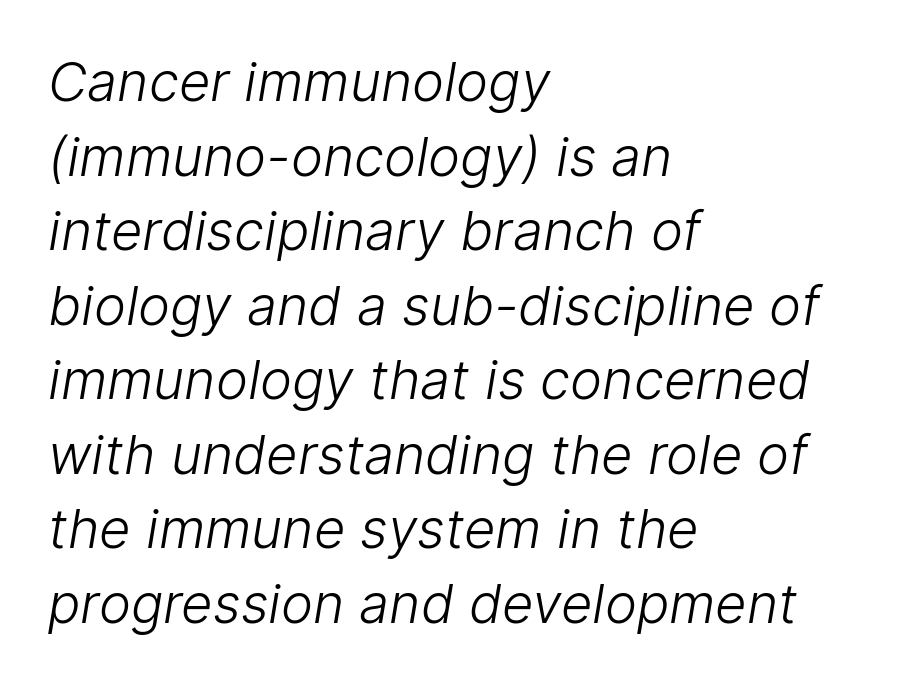
The image shows 54 px light sans-serif type; set left-aligned, normal line spacing (1.38x), normal letter spacing, not underlined; low stroke contrast and a medium x-height.
